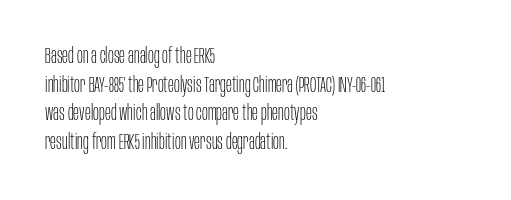
{"italic": "no", "bold": "no", "underline": "no", "align": "left", "line_spacing": "normal", "line_spacing_ratio": 1.3, "letter_spacing": "normal", "letter_spacing_em": 0.0, "glyph_px": 22}
